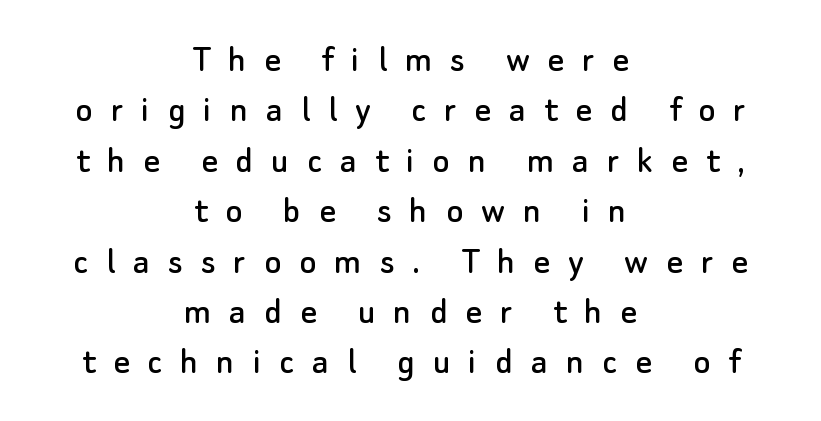
The image shows 40 px sans-serif type, upright; set centered, normal line spacing (1.26x), unusually wide letter spacing (+0.45 em), not underlined; low stroke contrast and a small x-height.
